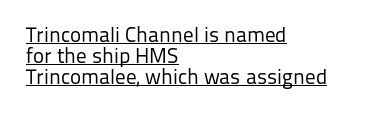
The image shows 21 px text type, upright; set left-aligned, tight line spacing (1.01x), normal letter spacing, underlined.
